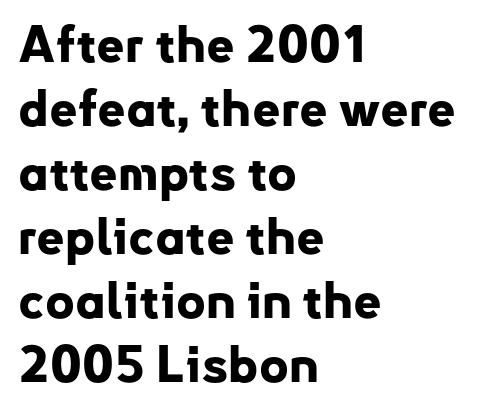
Ascenders rise straight up at ninety degrees. You could not count columns in this text — the font is proportionally spaced. Quick note: interline space is typical. How heavy is the stroke? Heavy — this is a bold.
